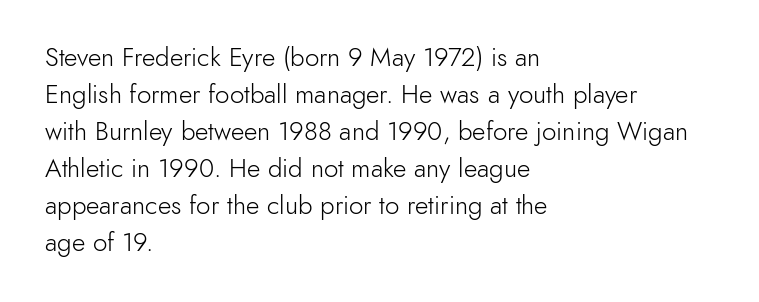
Rule under the text: the space is simply empty. The tracking reads as untouched default to a designer's eye. Compared with a typical body face, this is equally light or lighter still. A student would call this left alignment; a typographer would say flush left, rag right. The rows are spaced the way most documents space them.
